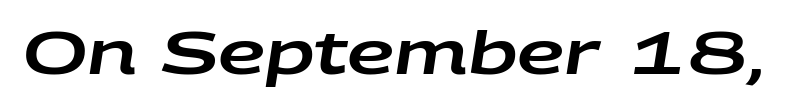
The image shows 59 px wide type, italic (leaning right); set normal letter spacing, not underlined; low stroke contrast and a large x-height.
